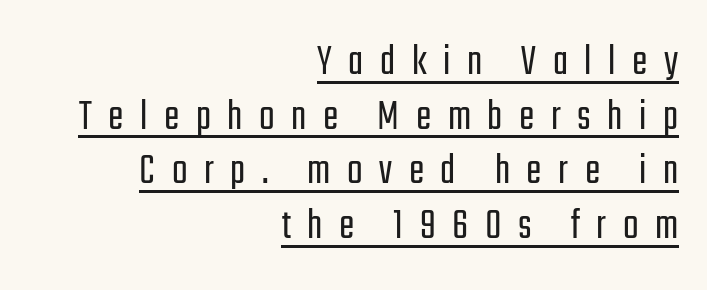
{"serif": "no", "italic": "no", "bold": "no", "weight": "light", "width": "condensed", "stroke_contrast": "low", "x_height": "medium", "monospaced": "no", "underline": "yes", "align": "right", "line_spacing_ratio": 1.19, "letter_spacing": "wide", "letter_spacing_em": 0.36, "glyph_px": 46}
